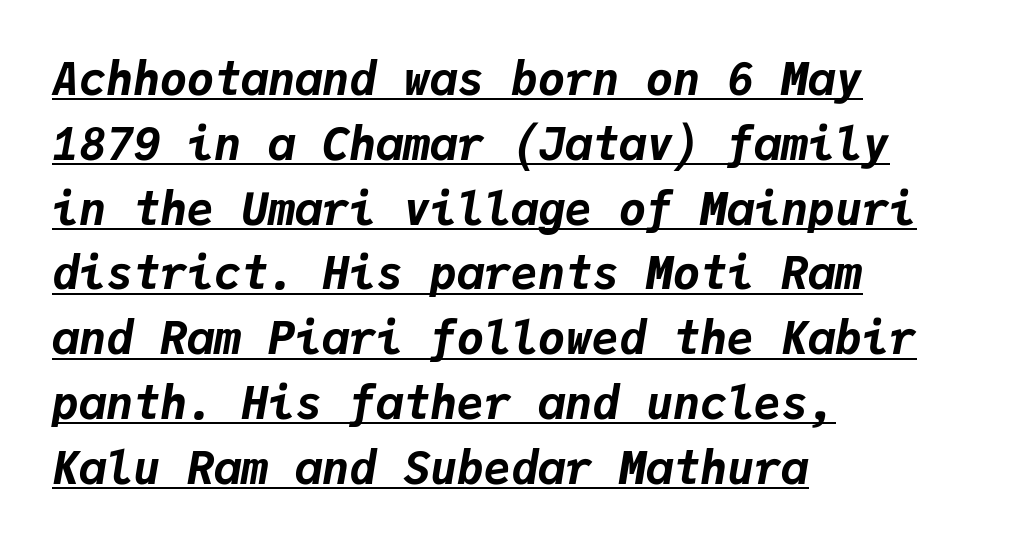
Standard letterfit; no display-style spreading of the glyphs. Designer's note — italics engaged. Horizontally, the lines are justified to the leading edge only. These lines carry a lot of weight — the face is fully bold. Monospaced: the letters line up in strict vertical columns.
